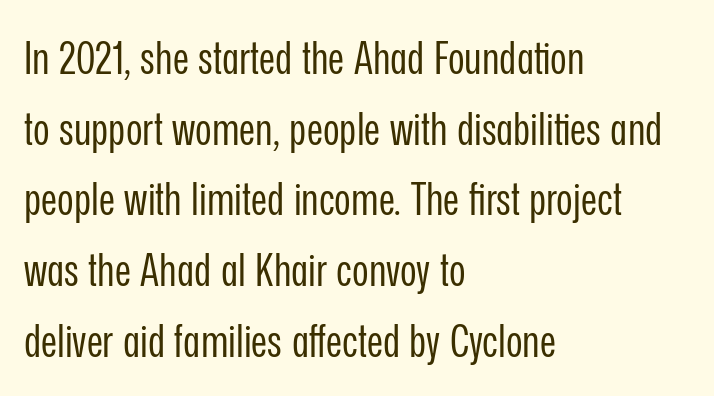
{"serif": "no", "italic": "no", "bold": "no", "weight": "regular", "width": "condensed", "stroke_contrast": "low", "x_height": "medium", "monospaced": "no", "underline": "no", "align": "left", "line_spacing": "normal", "line_spacing_ratio": 1.57, "letter_spacing": "normal", "letter_spacing_em": 0.0, "glyph_px": 45}
